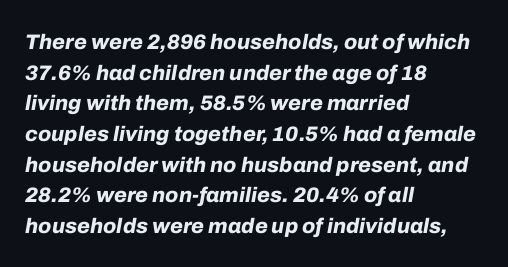
The image shows 21 px bold type, italic (leaning right); set left-aligned, normal line spacing (1.46x), normal letter spacing, not underlined.
